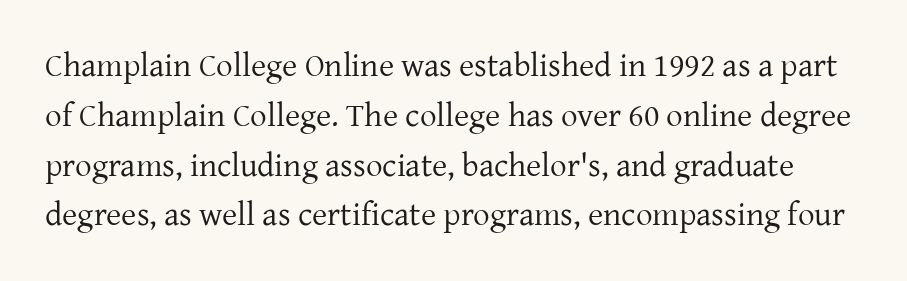
There is no visible air inserted between adjacent glyphs. The letters carry serifs — small finishing strokes at the ends of their stems. Upright lettering throughout. Baseline-to-baseline distance is the conventional proportion of letter height.
